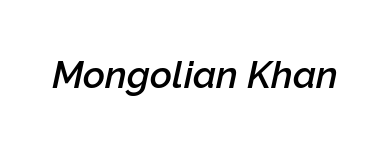
{"italic": "yes", "lean": "right", "slant_degrees": 12, "bold": "semi", "weight": "semibold", "width": "normal", "stroke_contrast": "low", "x_height": "medium", "monospaced": "no", "underline": "no", "letter_spacing": "normal", "letter_spacing_em": 0.0, "glyph_px": 38}
